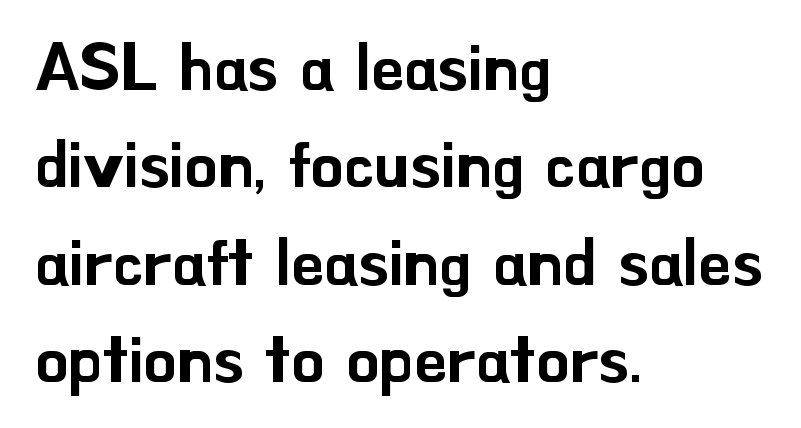
Q: Is the text italic (slanted)? A: No, it is upright.
Q: Is the typeface a serif or a sans-serif typeface? A: Sans-serif.
Q: Is the text underlined? A: No.
Q: How is the paragraph aligned? A: Left-aligned.
Q: Is the spacing between letters normal or unusually wide? A: Normal.
Q: Is the spacing between lines tight, normal or loose? A: Normal.
Q: Width (condensed, normal, or wide)? A: Normal.
Q: Stroke contrast? A: Low.
Q: x-height? A: Small.
Q: Monospaced? A: No.
